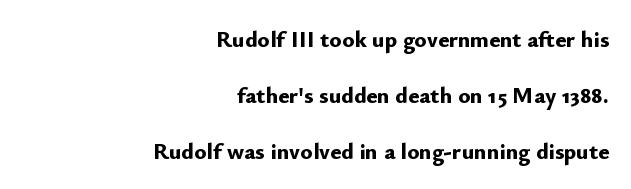
Q: Is the text bold? A: Yes.
Q: Is the text italic (slanted)? A: No, it is upright.
Q: Is the text underlined? A: No.
Q: How is the paragraph aligned? A: Right-aligned.
Q: Is the spacing between letters normal or unusually wide? A: Normal.
Q: Is the spacing between lines tight, normal or loose? A: Loose.
